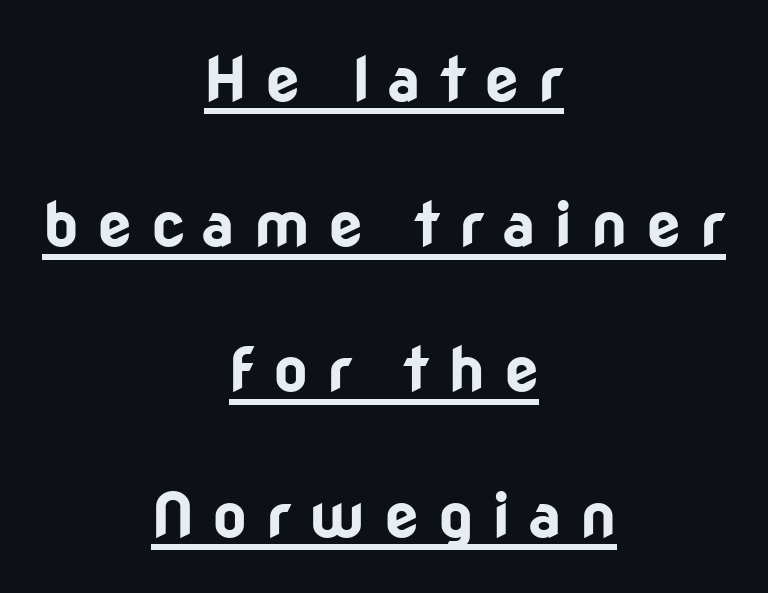
Looks like regular typesetting: each glyph gets only the width it needs. You can see a thin bar hugging the bottom of the glyphs. Do the letters lean? They stand straight. The leading is generous, giving the passage an open texture. What kind of face is this? One without serifs — a sans. Honestly, the letter spacing is so wide it's the main thing you notice.
